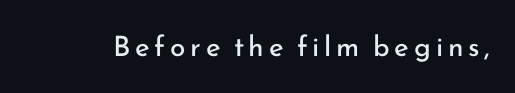
Q: Is the text bold? A: No.
Q: Is the text italic (slanted)? A: No, it is upright.
Q: Is the typeface a serif or a sans-serif typeface? A: Sans-serif.
Q: Is the text underlined? A: No.
Q: Width (condensed, normal, or wide)? A: Normal.
Q: Stroke contrast? A: Low.
Q: x-height? A: Small.
Q: Monospaced? A: No.
